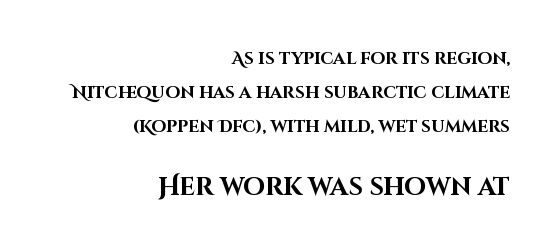
{"italic": "no", "bold": "yes", "underline": "no", "align": "right", "line_spacing": "loose", "line_spacing_ratio": 2.01, "letter_spacing": "normal", "letter_spacing_em": 0.0, "larger_block": "second", "size_ratio": 1.47, "glyph_px": 25}
